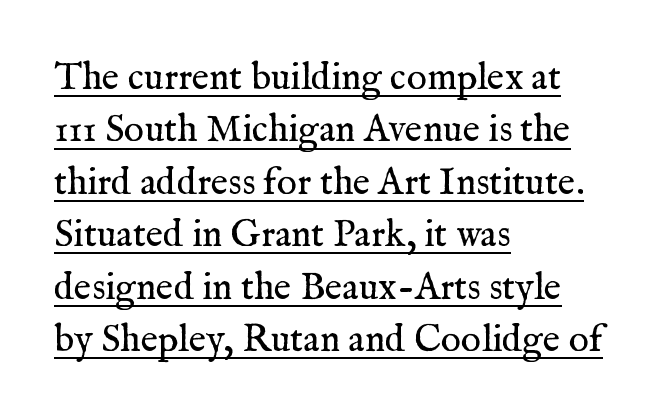
Q: Is the text bold? A: No.
Q: Is the text italic (slanted)? A: No, it is upright.
Q: Is the typeface a serif or a sans-serif typeface? A: Serif.
Q: Is the text underlined? A: Yes.
Q: How is the paragraph aligned? A: Left-aligned.
Q: Is the spacing between letters normal or unusually wide? A: Normal.
Q: Is the spacing between lines tight, normal or loose? A: Normal.
Q: Width (condensed, normal, or wide)? A: Normal.
Q: Stroke contrast? A: Medium.
Q: x-height? A: Medium.
Q: Monospaced? A: No.
